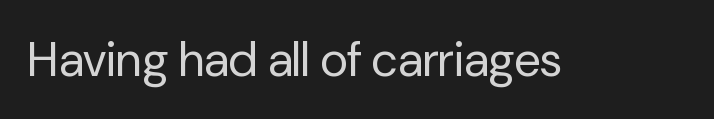
The image shows 48 px regular-weight sans-serif type, upright; set normal letter spacing, not underlined; low stroke contrast and a medium x-height.
